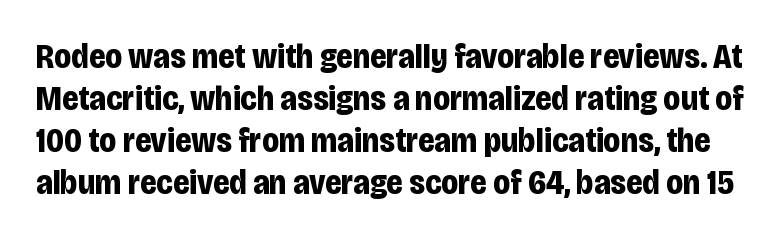
Q: Is the text bold? A: Yes.
Q: Is the text italic (slanted)? A: No, it is upright.
Q: Is the typeface a serif or a sans-serif typeface? A: Sans-serif.
Q: Is the text underlined? A: No.
Q: Is the spacing between letters normal or unusually wide? A: Normal.
Q: Width (condensed, normal, or wide)? A: Condensed.
Q: Stroke contrast? A: Low.
Q: x-height? A: Large.
Q: Monospaced? A: No.
